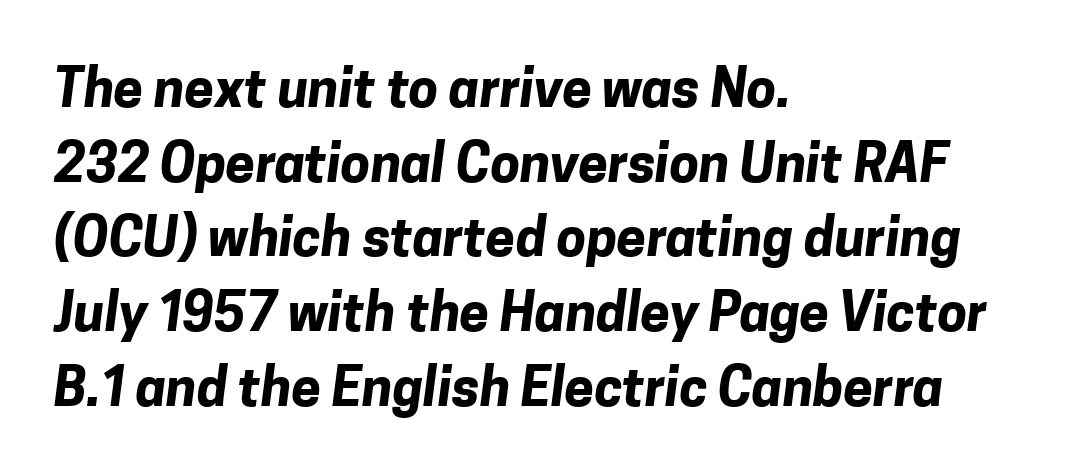
Q: Is the text bold? A: Yes.
Q: Is the typeface a serif or a sans-serif typeface? A: Sans-serif.
Q: Is the text underlined? A: No.
Q: How is the paragraph aligned? A: Left-aligned.
Q: Is the spacing between letters normal or unusually wide? A: Normal.
Q: Is the spacing between lines tight, normal or loose? A: Normal.
Q: Width (condensed, normal, or wide)? A: Normal.
Q: Stroke contrast? A: Low.
Q: x-height? A: Medium.
Q: Monospaced? A: No.
